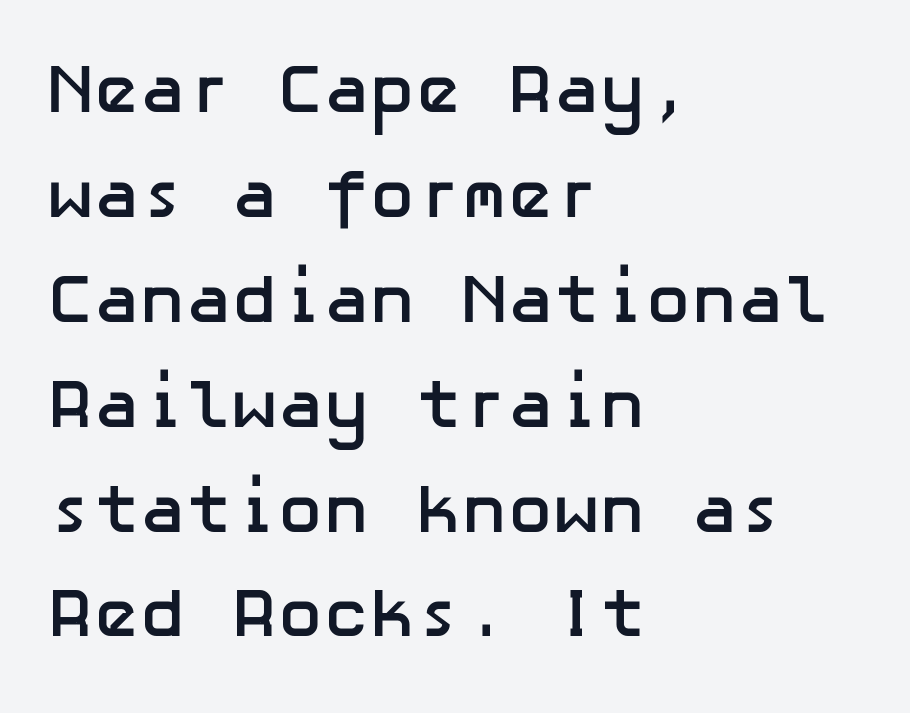
The image shows 69 px semibold sans-serif type, upright; set left-aligned, normal line spacing (1.52x), normal letter spacing, not underlined; low stroke contrast and a medium x-height.
